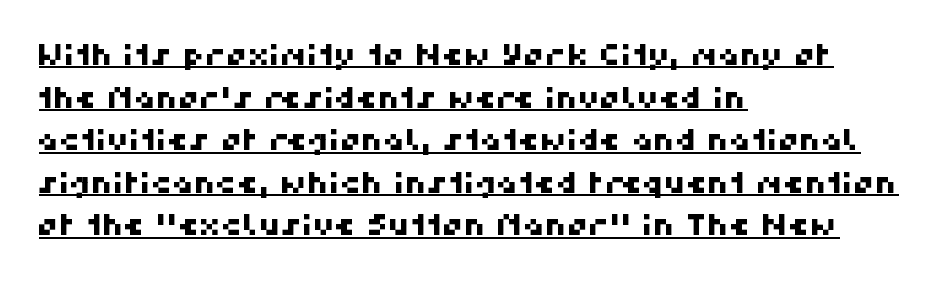
Q: Is the typeface a serif or a sans-serif typeface? A: Sans-serif.
Q: Is the text underlined? A: Yes.
Q: How is the paragraph aligned? A: Left-aligned.
Q: Is the spacing between letters normal or unusually wide? A: Normal.
Q: Is the spacing between lines tight, normal or loose? A: Normal.
Q: Width (condensed, normal, or wide)? A: Normal.
Q: Stroke contrast? A: High.
Q: x-height? A: Medium.
Q: Monospaced? A: No.
